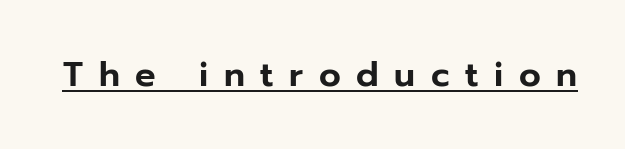
The image shows 34 px sans-serif type, upright; set unusually wide letter spacing (+0.46 em), underlined; low stroke contrast and a medium x-height.
